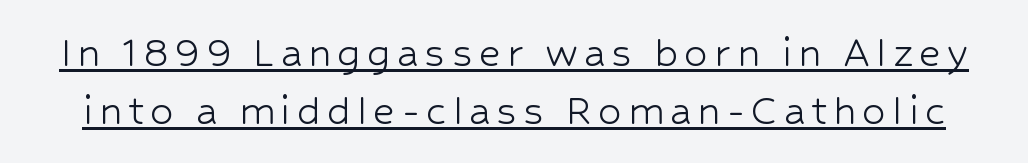
{"serif": "no", "italic": "no", "bold": "no", "weight": "light", "width": "normal", "stroke_contrast": "low", "x_height": "medium", "monospaced": "no", "underline": "yes", "line_spacing_ratio": 1.23, "glyph_px": 47}
